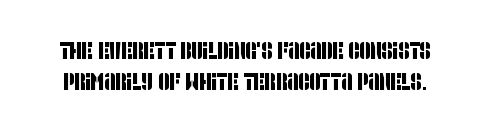
The image shows 24 px text type; set normal line spacing (1.31x), normal letter spacing, not underlined.
